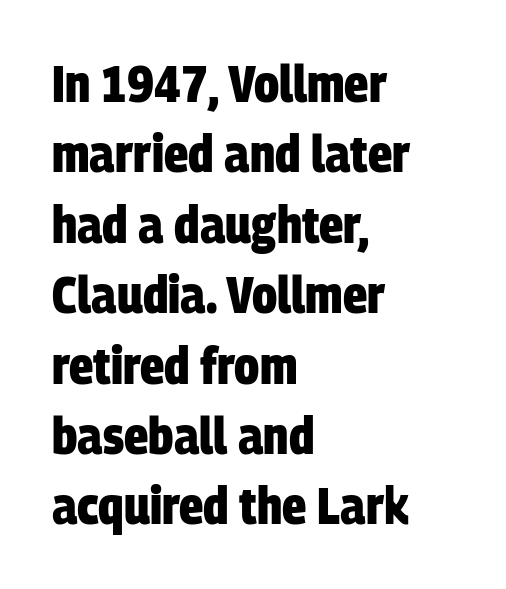
Is this a fixed-width face? No — the glyphs have proportional, varying widths. Descenders are the only things crossing below the line. The compositor pushed each line to the left boundary. In terms of letterform style, serifs are entirely absent. The line-height multiplier appears to be the usual default. Thick stems and heavy bowls — unmistakably bold.
